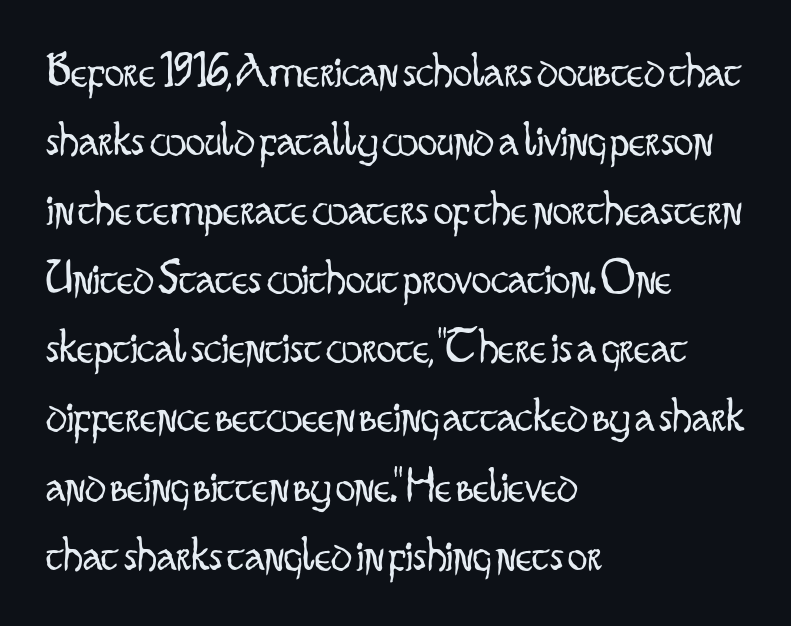
The lettering stays uniformly vertical, giving the passage a roman look. The typesetter chose a ragged-right arrangement here. Nobody touched the tracking dial on this one. The gap between lines stays unmarked.
